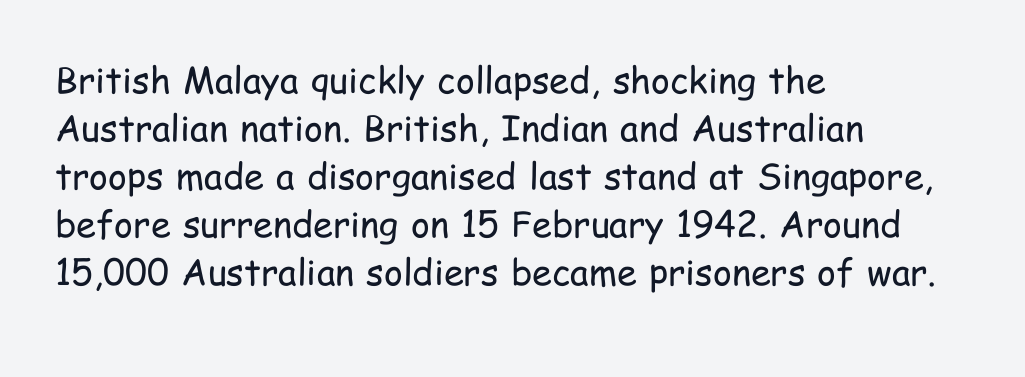
{"serif": "no", "italic": "no", "bold": "no", "weight": "regular", "width": "condensed", "stroke_contrast": "low", "x_height": "medium", "monospaced": "no", "underline": "no", "align": "left", "line_spacing": "normal", "line_spacing_ratio": 1.33, "letter_spacing": "normal", "letter_spacing_em": 0.0, "glyph_px": 36}
